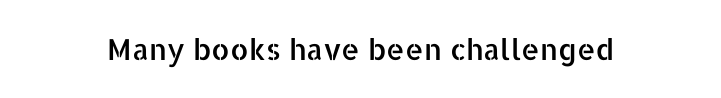
The letterforms sit shoulder to shoulder at normal distance. Vertical strokes here are truly vertical. Proportional: the letters do not fall into vertical columns. The specimen omits any rule beneath the text block's lines. Typographically, this falls in the sans-serif category.
